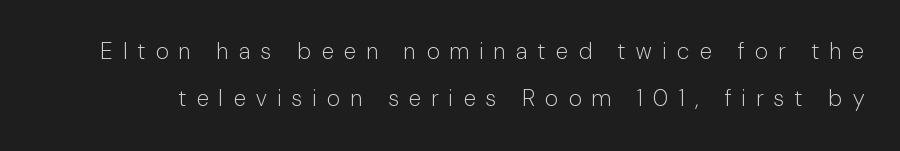
The axis of the letterforms is exactly vertical. Words float on clear page, feet unadorned. Stroke mass is kept to a normal reading level or below. Line spacing here is loose. This sample uses expanded letter spacing, leaving extra air between glyphs.
